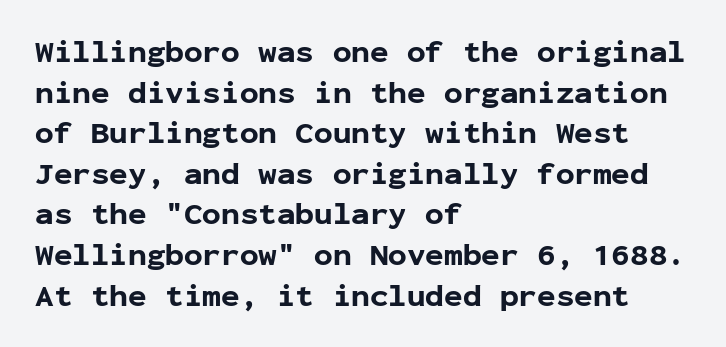
{"serif": "no", "italic": "no", "bold": "yes", "weight": "bold", "width": "normal", "stroke_contrast": "low", "x_height": "medium", "monospaced": "yes", "underline": "no", "align": "left", "line_spacing": "normal", "line_spacing_ratio": 1.31, "letter_spacing": "normal", "letter_spacing_em": 0.0, "glyph_px": 31}
